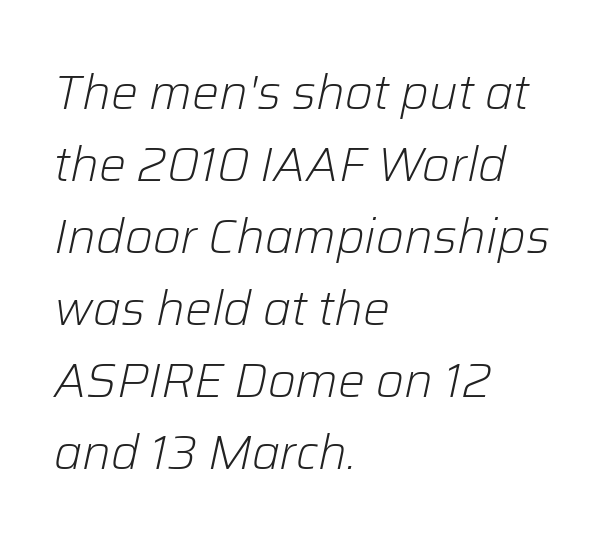
{"italic": "yes", "lean": "right", "slant_degrees": 12, "bold": "no", "weight": "light", "width": "normal", "stroke_contrast": "low", "x_height": "medium", "monospaced": "no", "underline": "no", "align": "left", "line_spacing": "normal", "line_spacing_ratio": 1.5, "letter_spacing": "normal", "letter_spacing_em": 0.0, "glyph_px": 48}
